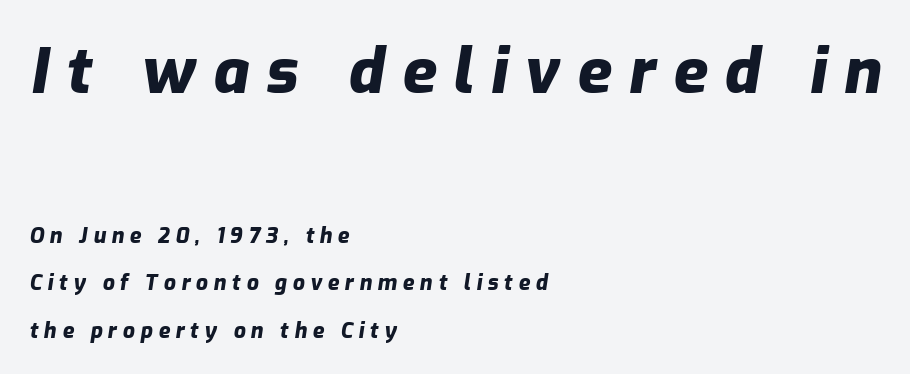
{"italic": "yes", "lean": "right", "slant_degrees": 9, "bold": "yes", "weight": "heavy", "width": "normal", "stroke_contrast": "low", "x_height": "medium", "monospaced": "no", "underline": "no", "align": "left", "line_spacing": "loose", "line_spacing_ratio": 2.25, "letter_spacing": "wide", "letter_spacing_em": 0.27, "larger_block": "first", "size_ratio": 3.0, "glyph_px": 63}
